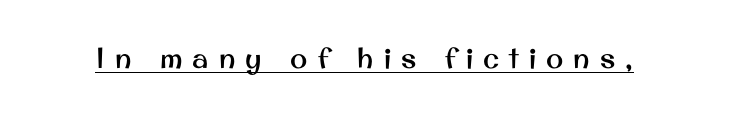
Check the space under the baseline: a stroke is drawn there. Looks like regular typesetting: each glyph gets only the width it needs. This rendering widens character spacing well past its baseline value. Ordinary non-slanted type is in use.
